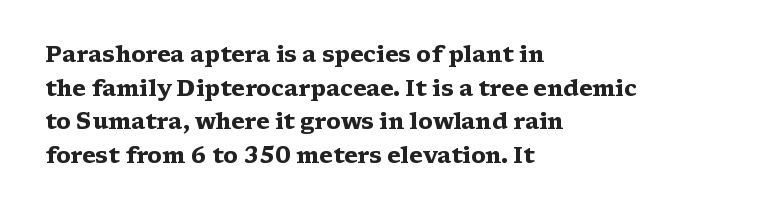
This sample is left-justified, so line endings fall wherever the words run out. Ascenders rise straight up at ninety degrees. Notice how descenders clear the ascenders below comfortably — that's standard leading. Is the type bold? Yes — the strokes are clearly thick and heavy.
